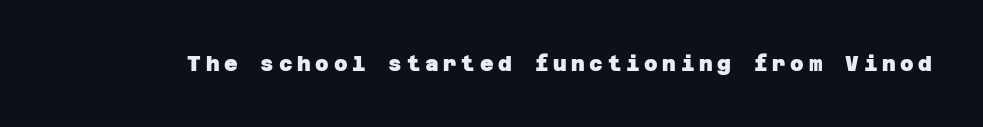
Q: Is the text bold? A: Yes.
Q: Is the text underlined? A: No.
Q: Is the spacing between letters normal or unusually wide? A: Unusually wide.
